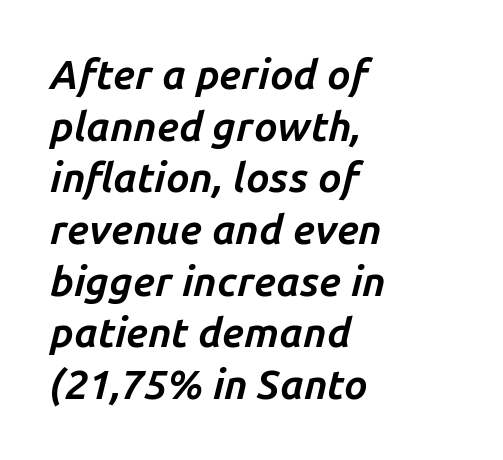
The image shows 41 px bold type, italic (leaning right); set left-aligned, normal line spacing (1.26x), normal letter spacing, not underlined; low stroke contrast and a medium x-height.
